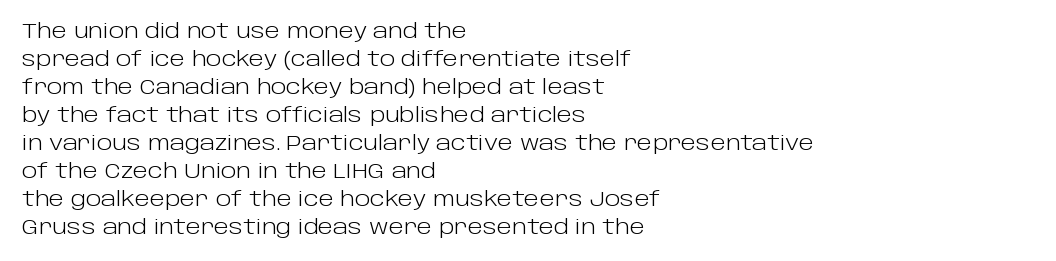
The image shows 20 px text type, upright; set left-aligned, normal line spacing (1.4x), normal letter spacing, not underlined.
